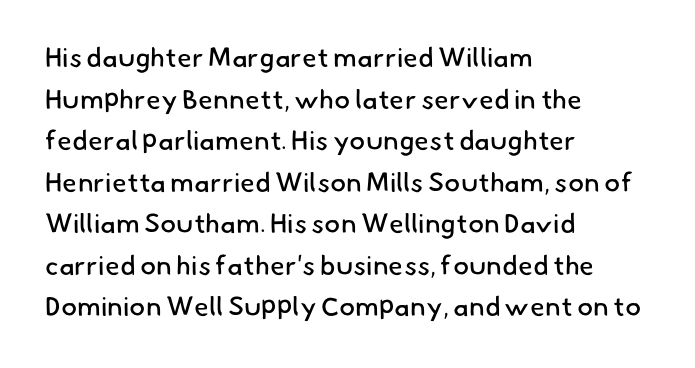
Q: Is the text bold? A: No.
Q: Is the text underlined? A: No.
Q: How is the paragraph aligned? A: Left-aligned.
Q: Is the spacing between letters normal or unusually wide? A: Normal.
Q: Is the spacing between lines tight, normal or loose? A: Normal.
